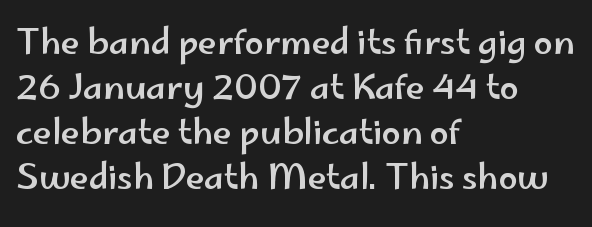
Glance below the letters and you will spot only blank space. Honestly, the letter spacing is just normal — you wouldn't notice it. The line-height multiplier appears to be the usual default. Is the block centered? No — it sits flush against the left margin. Letterform terminals end flat and unadorned throughout the passage. Note the varied advance widths — an 'i' is clearly narrower than an 'm'.
